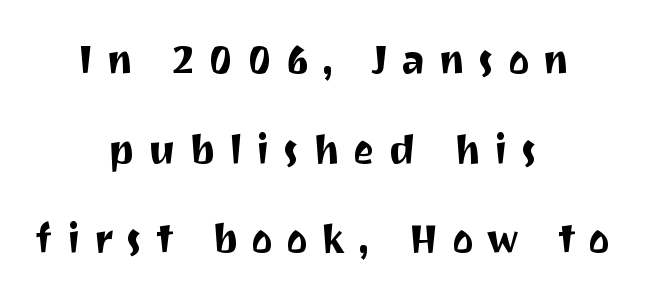
The image shows 40 px sans-serif type, upright; set centered, loose line spacing (2.24x), unusually wide letter spacing (+0.33 em), not underlined; medium stroke contrast and a medium x-height.
